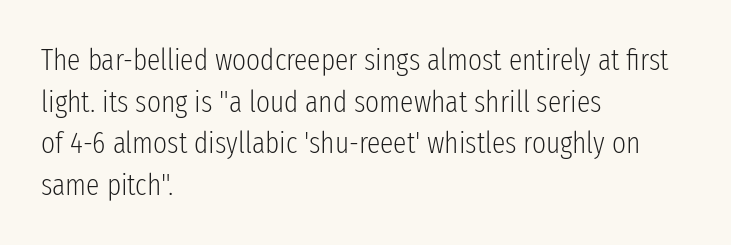
In CSS terms this would be text-align: left. Letter spacing: default. The area under the type is left untouched. Classification — sans serif. Looks like regular typesetting: each glyph gets only the width it needs. Summary of vertical rhythm: regular, with standard interline spacing.
